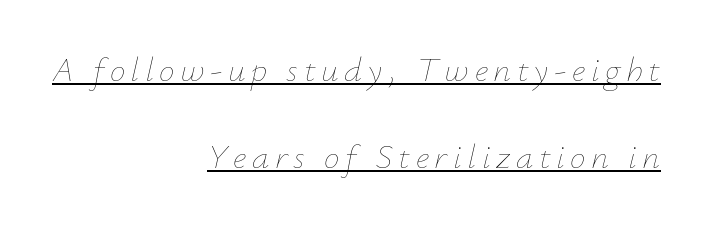
The image shows 35 px thin type, italic (leaning right); set right-aligned, loose line spacing (2.49x), underlined; low stroke contrast and a small x-height.
